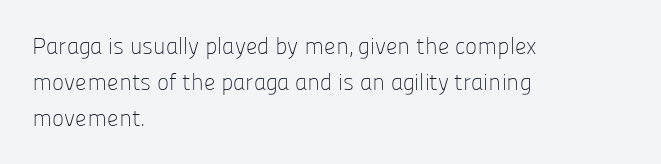
The image shows 23 px text type, upright; set left-aligned, normal line spacing (1.56x), normal letter spacing, not underlined.
